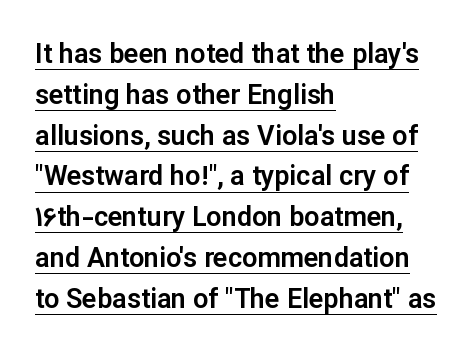
{"italic": "no", "underline": "yes", "align": "left", "line_spacing": "normal", "line_spacing_ratio": 1.51, "letter_spacing": "normal", "letter_spacing_em": 0.0, "glyph_px": 27}
